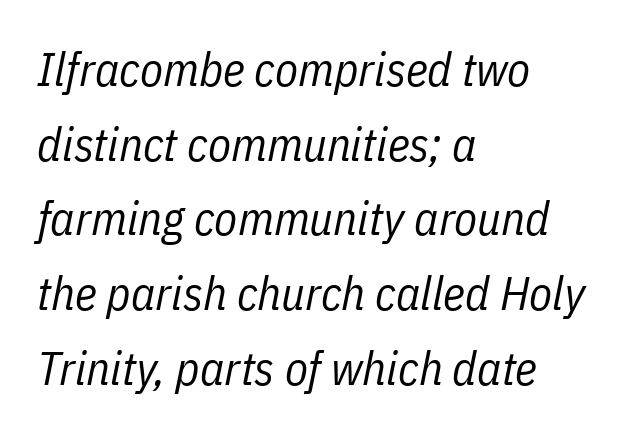
Q: Is the text bold? A: No.
Q: Is the text italic (slanted)? A: Yes, it leans right by about 11 degrees.
Q: Is the text underlined? A: No.
Q: How is the paragraph aligned? A: Left-aligned.
Q: Is the spacing between letters normal or unusually wide? A: Normal.
Q: Is the spacing between lines tight, normal or loose? A: Normal.
Q: Width (condensed, normal, or wide)? A: Condensed.
Q: Stroke contrast? A: Low.
Q: x-height? A: Medium.
Q: Monospaced? A: No.
